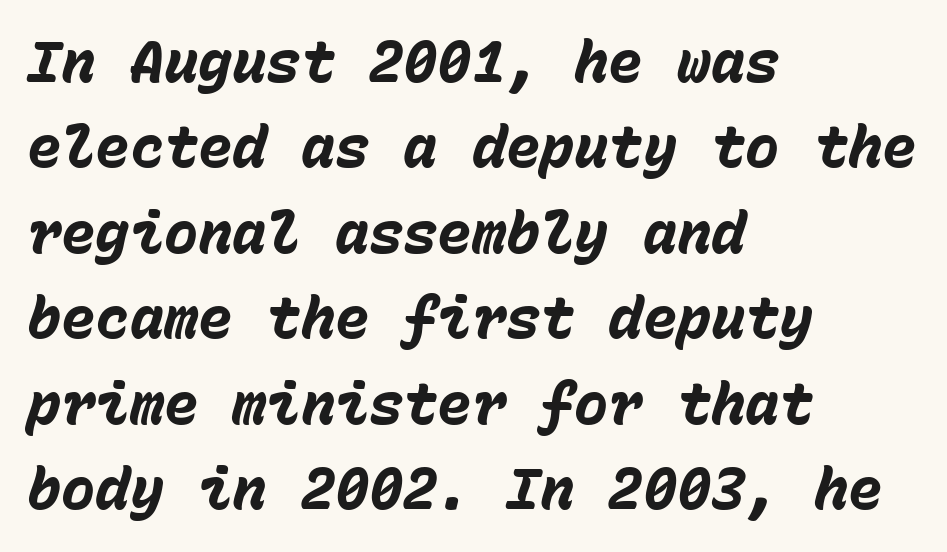
Q: Is the text bold? A: Yes.
Q: Is the text italic (slanted)? A: Yes, it leans right by about 15 degrees.
Q: Is the text underlined? A: No.
Q: How is the paragraph aligned? A: Left-aligned.
Q: Is the spacing between letters normal or unusually wide? A: Normal.
Q: Is the spacing between lines tight, normal or loose? A: Normal.
Q: Width (condensed, normal, or wide)? A: Normal.
Q: Stroke contrast? A: Low.
Q: x-height? A: Medium.
Q: Monospaced? A: Yes.
